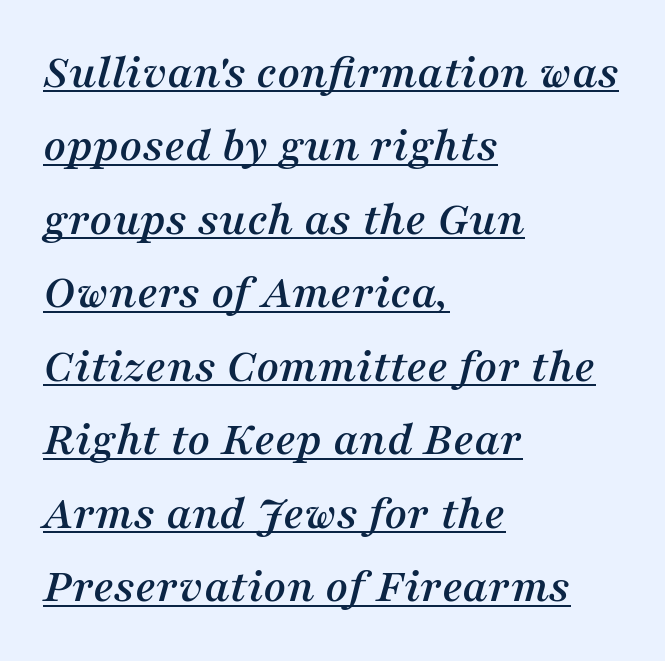
Q: Is the text italic (slanted)? A: Yes, it leans right by about 16 degrees.
Q: Is the typeface a serif or a sans-serif typeface? A: Serif.
Q: Is the text underlined? A: Yes.
Q: How is the paragraph aligned? A: Left-aligned.
Q: Is the spacing between letters normal or unusually wide? A: Normal.
Q: Is the spacing between lines tight, normal or loose? A: Normal.
Q: Width (condensed, normal, or wide)? A: Normal.
Q: Stroke contrast? A: Medium.
Q: x-height? A: Medium.
Q: Monospaced? A: No.
